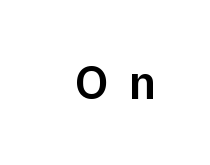
{"serif": "no", "italic": "no", "bold": "semi", "weight": "semibold", "width": "normal", "stroke_contrast": "low", "x_height": "medium", "monospaced": "no", "underline": "no", "letter_spacing": "wide", "letter_spacing_em": 0.44, "glyph_px": 48}
